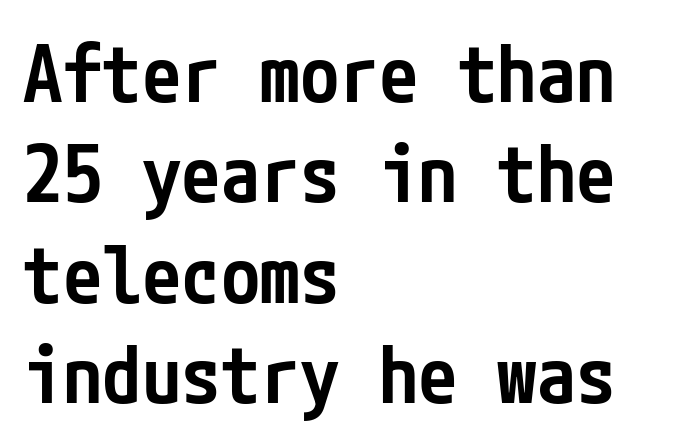
{"serif": "no", "italic": "no", "bold": "semi", "weight": "semibold", "width": "condensed", "stroke_contrast": "low", "x_height": "medium", "underline": "no", "align": "left", "line_spacing": "normal", "line_spacing_ratio": 1.27, "letter_spacing": "normal", "letter_spacing_em": 0.0, "glyph_px": 79}
